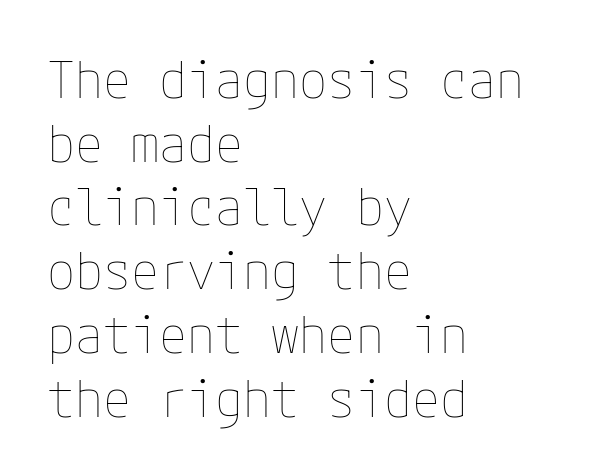
The image shows 51 px thin type, upright; set left-aligned, normal line spacing (1.25x), normal letter spacing, not underlined; low stroke contrast and a medium x-height.
